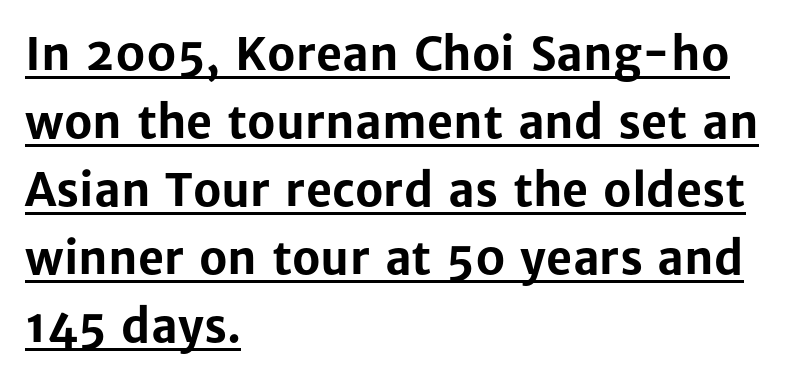
The image shows 45 px bold sans-serif type, upright; set left-aligned, normal line spacing (1.51x), normal letter spacing, underlined; low stroke contrast and a medium x-height.
